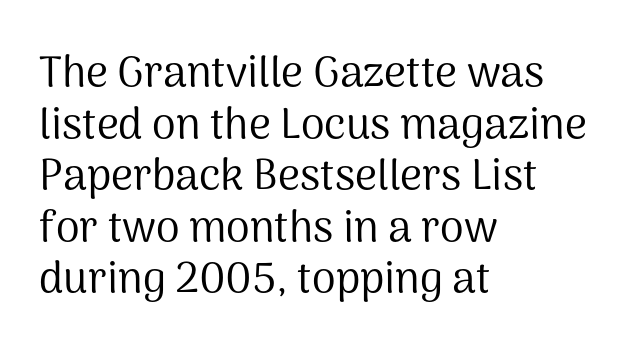
Q: Is the text bold? A: No.
Q: Is the text italic (slanted)? A: No, it is upright.
Q: Is the typeface a serif or a sans-serif typeface? A: Sans-serif.
Q: Is the text underlined? A: No.
Q: How is the paragraph aligned? A: Left-aligned.
Q: Is the spacing between letters normal or unusually wide? A: Normal.
Q: Width (condensed, normal, or wide)? A: Normal.
Q: Stroke contrast? A: Medium.
Q: x-height? A: Medium.
Q: Monospaced? A: No.
